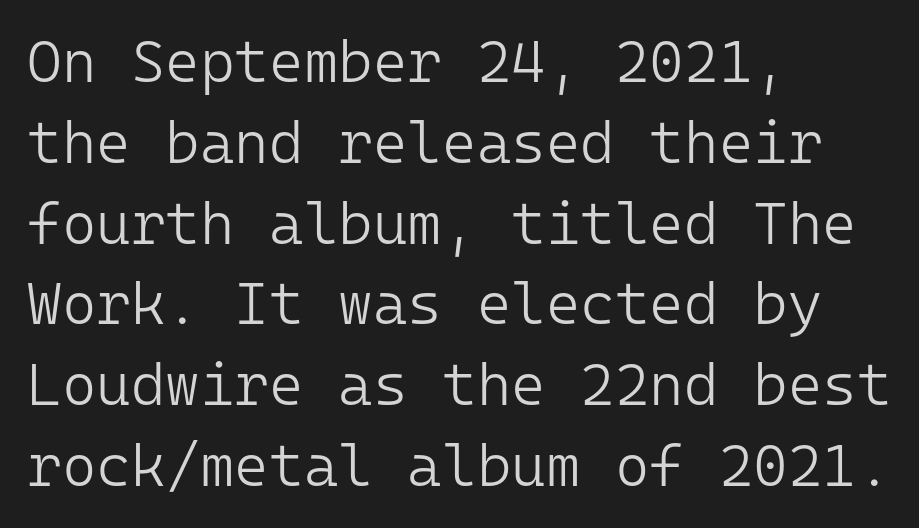
{"serif": "no", "italic": "no", "bold": "no", "weight": "light", "width": "normal", "stroke_contrast": "low", "x_height": "medium", "monospaced": "yes", "underline": "no", "align": "left", "line_spacing": "normal", "line_spacing_ratio": 1.37, "letter_spacing": "normal", "letter_spacing_em": 0.0, "glyph_px": 59}
